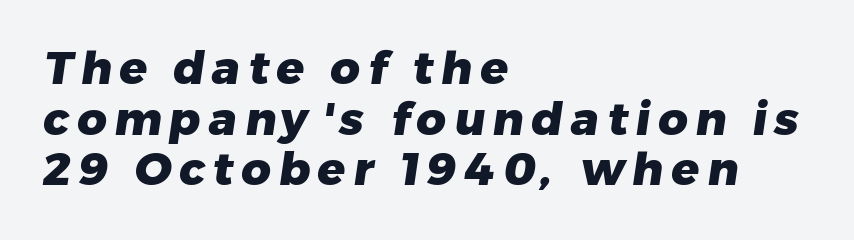
Lines of text with bare space underneath. Does the weight exceed regular? Yes, all the way to bold. Vertical spacing — tight. Think of a printed novel: that variable character pitch is what you see here.
